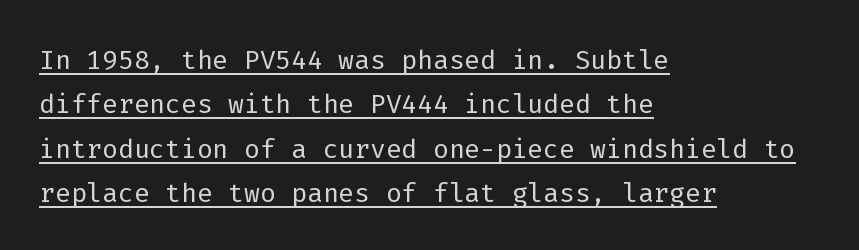
The face looks like a standard text weight, possibly lighter. Is this a fixed-width face? Yes — each glyph sits in an identical cell. A typesetter would mark this as roman, not italic. You can see a thin bar hugging the bottom of the glyphs.
